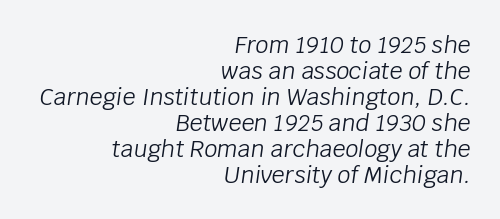
Q: Is the text bold? A: No.
Q: Is the text italic (slanted)? A: Yes, it leans right by about 8 degrees.
Q: Is the text underlined? A: No.
Q: How is the paragraph aligned? A: Right-aligned.
Q: Is the spacing between letters normal or unusually wide? A: Normal.
Q: Is the spacing between lines tight, normal or loose? A: Tight.
